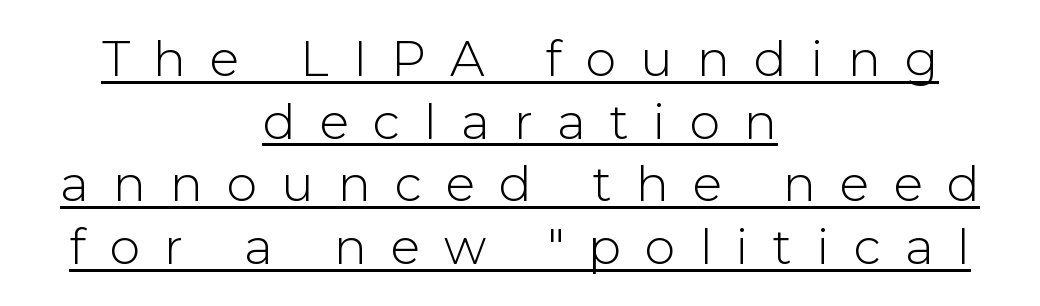
{"serif": "no", "italic": "no", "bold": "no", "weight": "light", "width": "normal", "stroke_contrast": "low", "x_height": "medium", "monospaced": "no", "underline": "yes", "align": "center", "line_spacing": "normal", "line_spacing_ratio": 1.28, "letter_spacing": "wide", "letter_spacing_em": 0.49, "glyph_px": 49}
